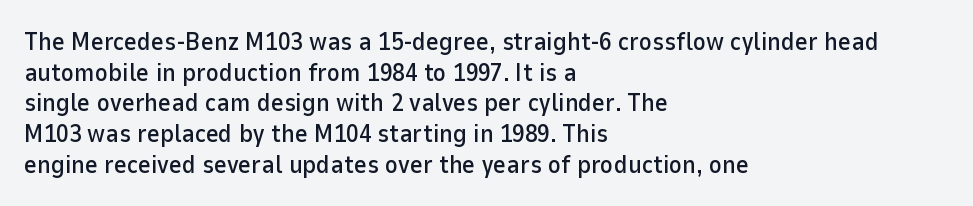
The image shows 25 px text type, upright; set left-aligned, line spacing 1.23x, normal letter spacing, not underlined.
